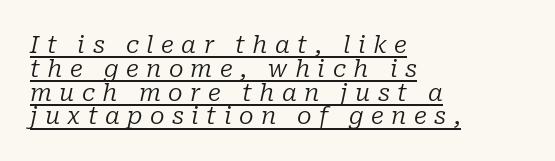
Q: Is the text bold? A: No.
Q: Is the text italic (slanted)? A: Yes, it leans right by about 10 degrees.
Q: Is the text underlined? A: Yes.
Q: How is the paragraph aligned? A: Left-aligned.
Q: Is the spacing between letters normal or unusually wide? A: Unusually wide.
Q: Is the spacing between lines tight, normal or loose? A: Tight.
